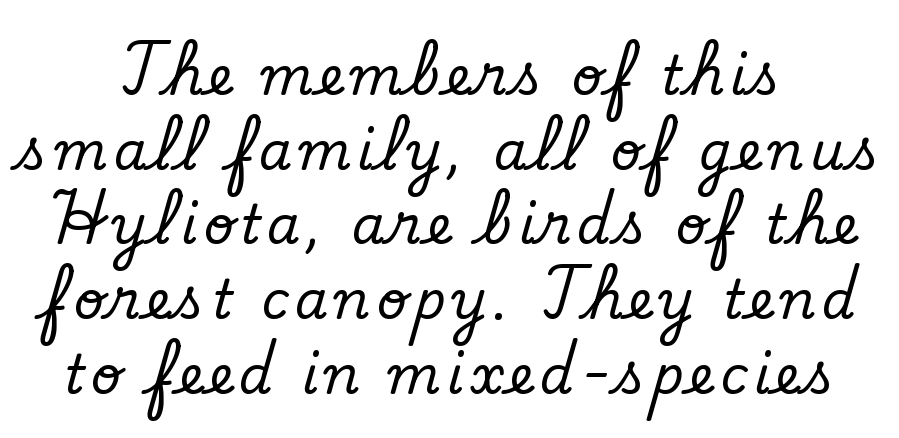
Q: Is the text italic (slanted)? A: Yes.
Q: Is the typeface a serif or a sans-serif typeface? A: Serif.
Q: Is the text underlined? A: No.
Q: Is the spacing between lines tight, normal or loose? A: Normal.
Q: Width (condensed, normal, or wide)? A: Normal.
Q: Stroke contrast? A: Low.
Q: x-height? A: Small.
Q: Monospaced? A: No.
